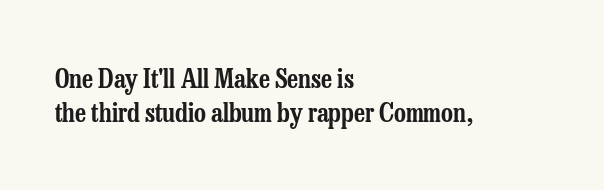
Here the glyphs are tracked normally, forming tight word shapes. Notice how the passage keeps a crisp vertical edge on the left only. A normal amount of white space separates one row of letters from the next. The string is rendered with underlining switched off.
